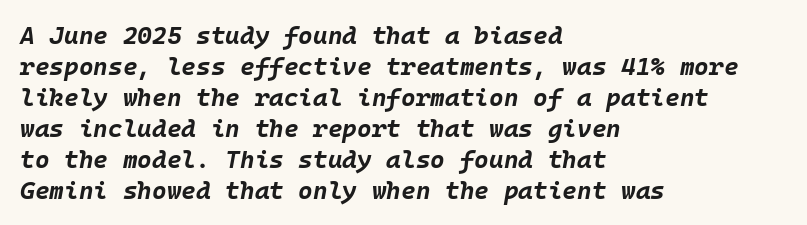
{"italic": "yes", "lean": "right", "slant_degrees": 10, "bold": "yes", "underline": "no", "align": "left", "line_spacing_ratio": 1.24, "letter_spacing": "normal", "letter_spacing_em": 0.0, "glyph_px": 25}
